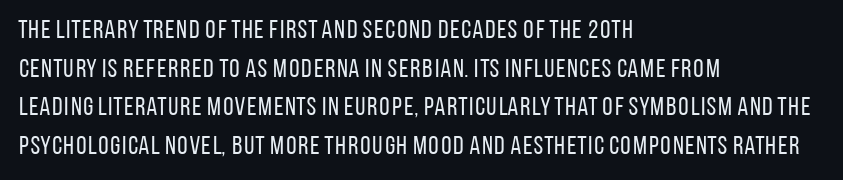
The image shows 26 px text type, upright; set left-aligned, normal line spacing (1.49x), normal letter spacing, not underlined.
